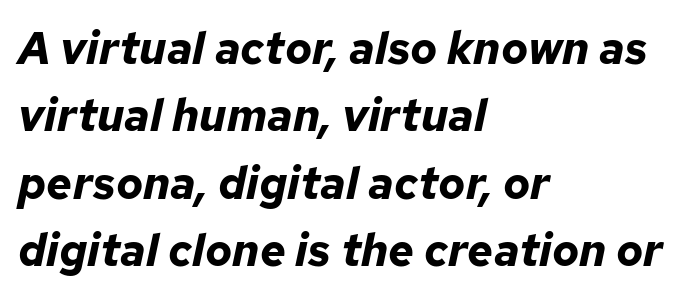
The image shows 45 px bold type, italic (leaning right); set left-aligned, normal line spacing (1.5x), normal letter spacing, not underlined; low stroke contrast and a medium x-height.
